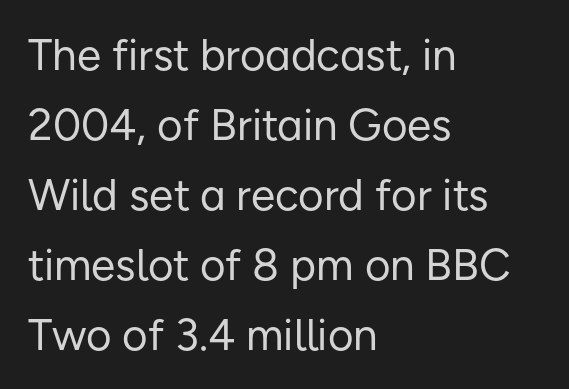
The image shows 44 px regular-weight sans-serif type, upright; set left-aligned, normal line spacing (1.59x), normal letter spacing, not underlined; low stroke contrast and a medium x-height.
